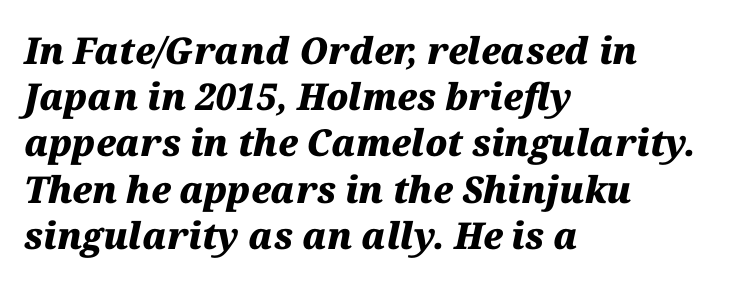
The image shows 37 px heavy type, italic (leaning right); set left-aligned, normal line spacing (1.25x), normal letter spacing, not underlined; medium stroke contrast and a medium x-height.
